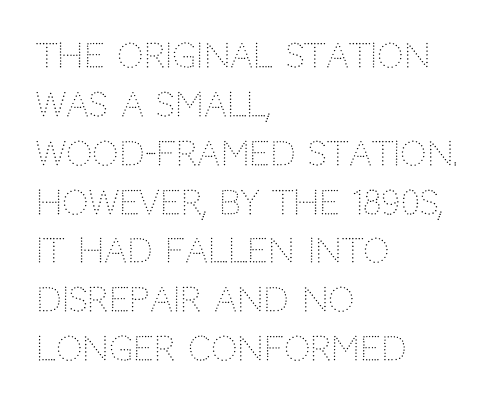
Q: Is the text bold? A: No.
Q: Is the text italic (slanted)? A: No, it is upright.
Q: Is the typeface a serif or a sans-serif typeface? A: Sans-serif.
Q: Is the text underlined? A: No.
Q: How is the paragraph aligned? A: Left-aligned.
Q: Is the spacing between letters normal or unusually wide? A: Normal.
Q: Is the spacing between lines tight, normal or loose? A: Normal.
Q: Width (condensed, normal, or wide)? A: Normal.
Q: Stroke contrast? A: Low.
Q: x-height? A: Large.
Q: Monospaced? A: No.
